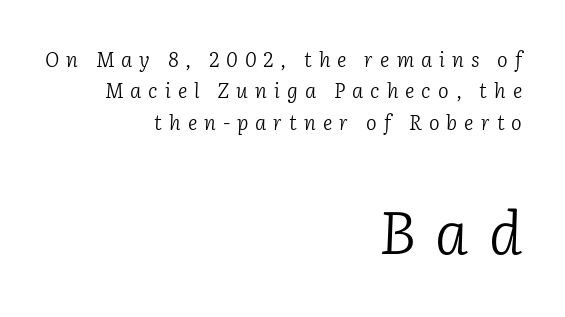
The image shows 59 px light serif type, italic (leaning right); set right-aligned, normal line spacing (1.57x), unusually wide letter spacing (+0.35 em), not underlined; the second (bottom) block is 2.95x larger; low stroke contrast and a medium x-height.
